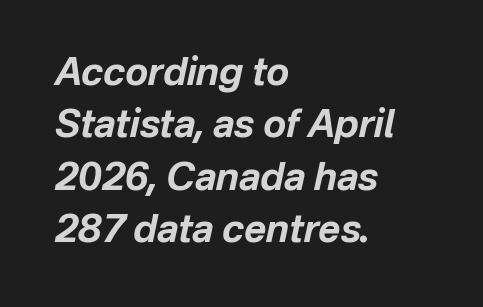
The image shows 38 px bold type, italic (leaning right); set left-aligned, normal line spacing (1.38x), normal letter spacing, not underlined; low stroke contrast and a medium x-height.
